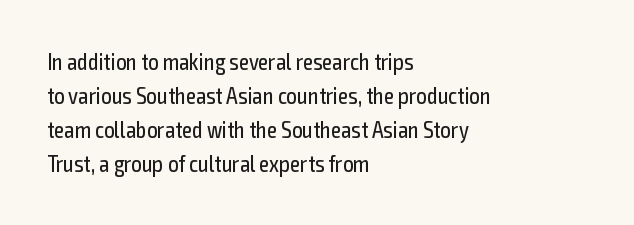
The image shows 23 px text type, upright; set left-aligned, normal line spacing (1.48x), normal letter spacing, not underlined.
